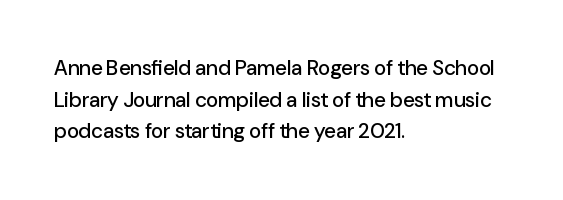
The image shows 21 px text type, upright; set left-aligned, normal line spacing (1.51x), normal letter spacing, not underlined.
